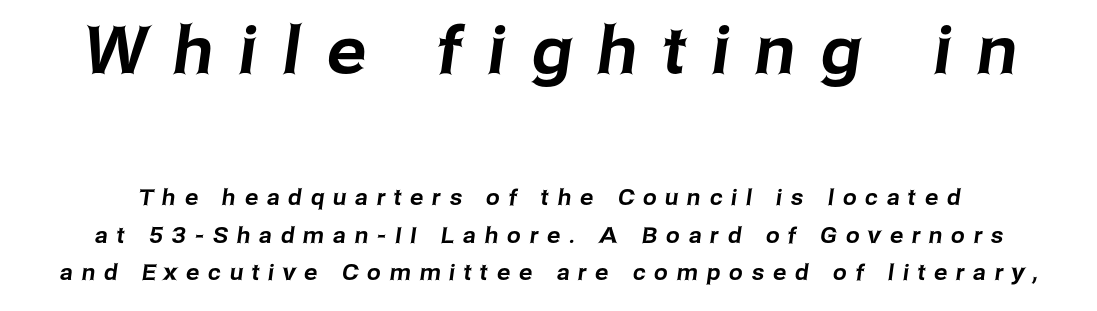
The image shows 65 px sans-serif type; set line spacing 1.72x, unusually wide letter spacing (+0.4 em), not underlined; the first (top) block is 2.95x larger; low stroke contrast and a medium x-height.
